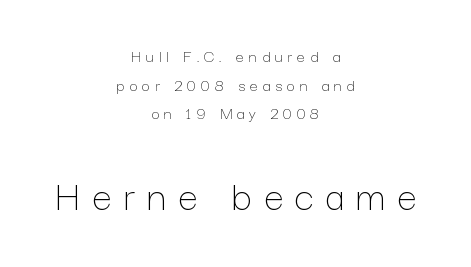
Ink coverage per letter is moderate at most. In this sample the second text group is rendered at the bigger scale. The baseline area is clear. Layout note: lines centered. Does the leading feel generous? No, just average. This rendering widens character spacing well past its baseline value.
